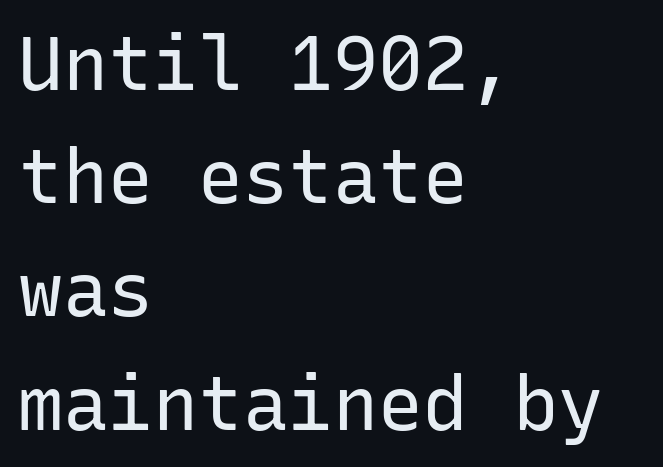
{"serif": "no", "italic": "no", "bold": "no", "weight": "regular", "width": "normal", "stroke_contrast": "low", "x_height": "medium", "monospaced": "yes", "underline": "no", "align": "left", "line_spacing": "normal", "line_spacing_ratio": 1.51, "letter_spacing": "normal", "letter_spacing_em": 0.0, "glyph_px": 75}
